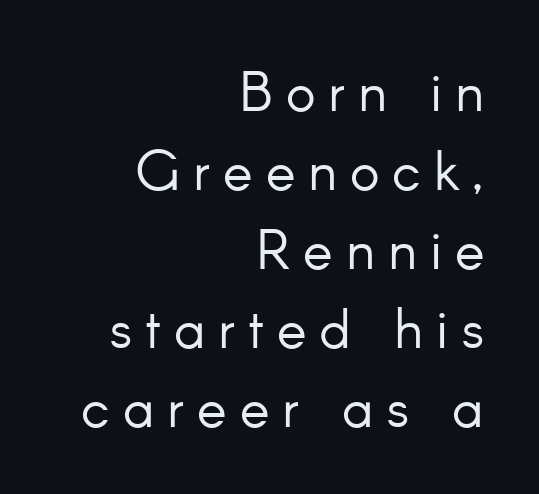
Q: Is the text bold? A: No.
Q: Is the text italic (slanted)? A: No, it is upright.
Q: Is the typeface a serif or a sans-serif typeface? A: Sans-serif.
Q: Is the text underlined? A: No.
Q: How is the paragraph aligned? A: Right-aligned.
Q: Is the spacing between letters normal or unusually wide? A: Unusually wide.
Q: Is the spacing between lines tight, normal or loose? A: Normal.
Q: Width (condensed, normal, or wide)? A: Normal.
Q: Stroke contrast? A: Low.
Q: x-height? A: Small.
Q: Monospaced? A: No.
